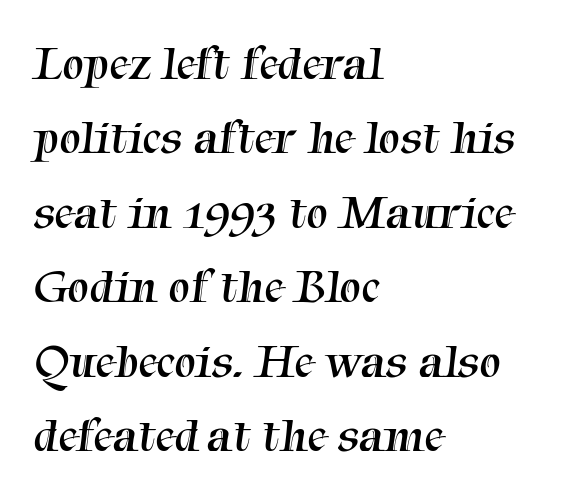
The image shows 48 px regular-weight serif type; set left-aligned, normal line spacing (1.55x), normal letter spacing, not underlined; medium stroke contrast and a medium x-height.
